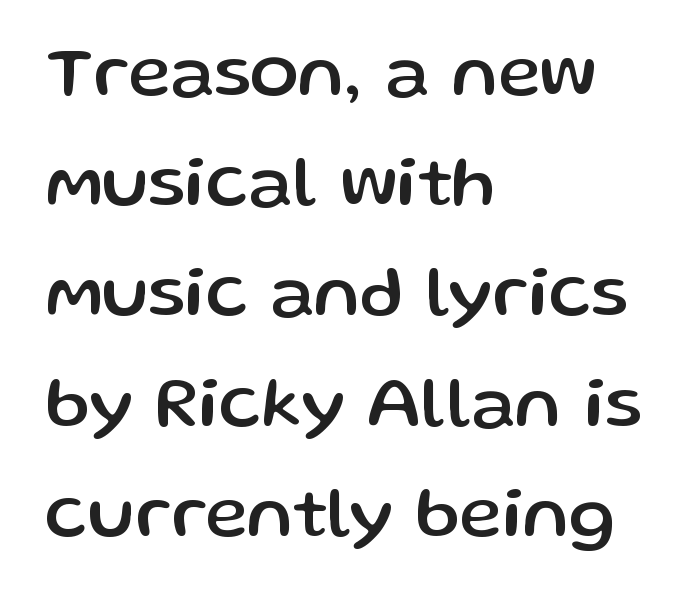
The image shows 73 px sans-serif type, upright; set left-aligned, normal line spacing (1.51x), normal letter spacing, not underlined; low stroke contrast and a medium x-height.
